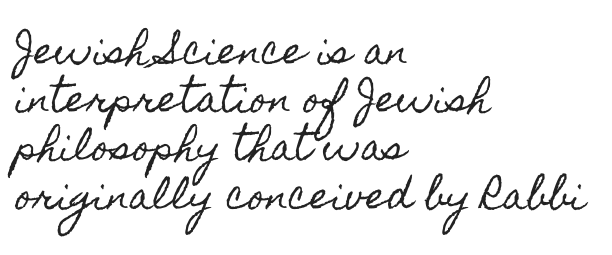
A typesetter would call this proportional, since set widths differ per character. Line beginnings align vertically; line endings do not. Leading: standard. This rendering leaves character spacing at its baseline value. The glyphs are unaccompanied by any horizontal stroke below them.
